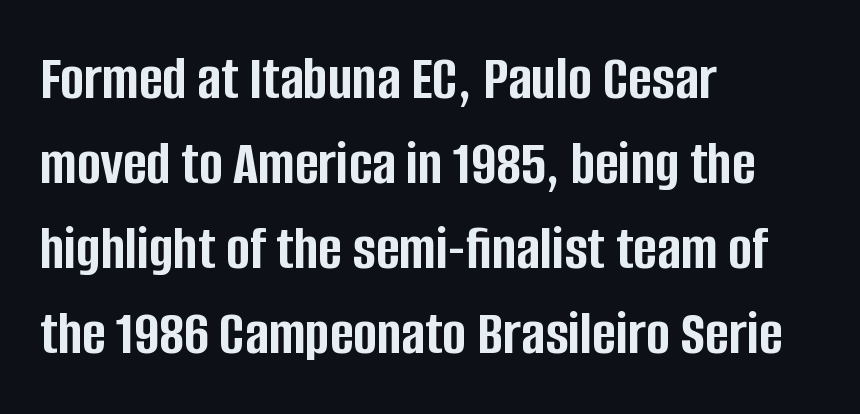
The image shows 64 px semibold, condensed sans-serif type, upright; set left-aligned, normal line spacing (1.33x), normal letter spacing, not underlined; low stroke contrast and a large x-height.
